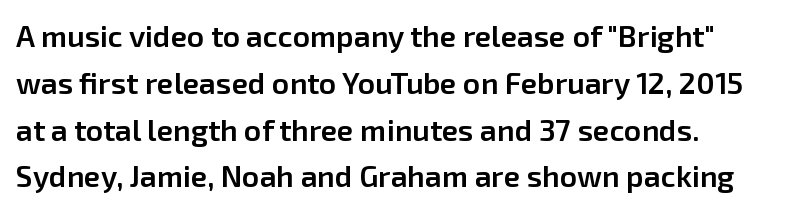
You can tell from the bare stems that sans-serif type was used. Tracking value appears to be zero — textbook default spacing. Check under the words: just untouched page. Proportional: the letters do not fall into vertical columns.
